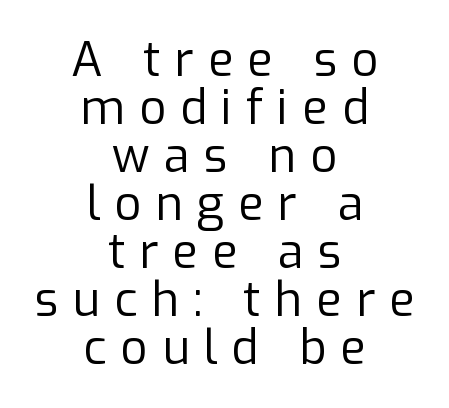
Each new line begins almost immediately beneath the previous one. Does the type have serifs? No, each stem ends abruptly. The rendering uses natural spacing where letterforms have individual widths. The cut favours lightness, reaching ordinary text weight at its darkest.
